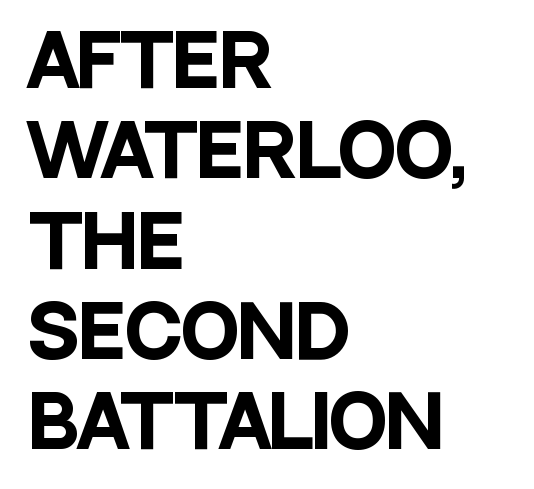
A clean baseline with only descenders dipping below it. Students, observe: this is what conventionally led text looks like. Visually the block forms a straight wall on the left and a jagged coastline on the right. Heavy-handed strokes throughout: this text is bold. These lines are composed in type without serifs.
